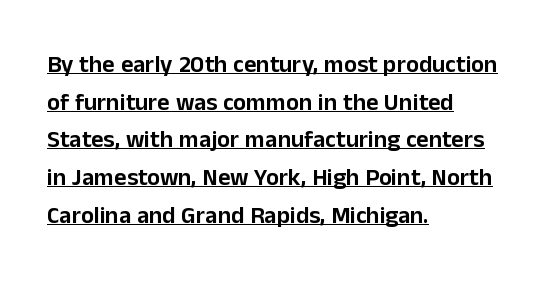
This sample uses an upright cut, with every glyph sitting square on the baseline. Tracking here is standard; glyphs follow each other at the usual distance. The rendering uses a moderate line-height, typical for paragraphs. Horizontal alignment here is leftward, the default for most running prose. Emphasis is given by a line drawn under the lettering.
